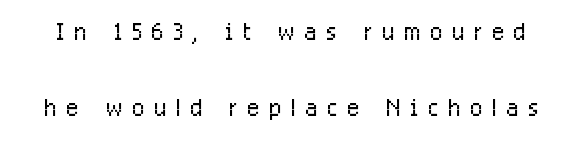
Q: Is the text bold? A: No.
Q: Is the text italic (slanted)? A: No, it is upright.
Q: Is the typeface a serif or a sans-serif typeface? A: Sans-serif.
Q: Is the text underlined? A: No.
Q: Is the spacing between letters normal or unusually wide? A: Unusually wide.
Q: Is the spacing between lines tight, normal or loose? A: Loose.
Q: Width (condensed, normal, or wide)? A: Condensed.
Q: Stroke contrast? A: Low.
Q: x-height? A: Medium.
Q: Monospaced? A: No.
